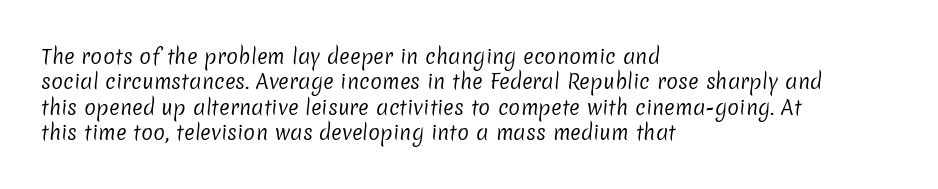
Between one letter and the next there's only the usual sliver of space. Weight: regular or lighter. One glance says typical: line gaps are just what's usual. The paragraph has a hard left edge and a soft right edge.
